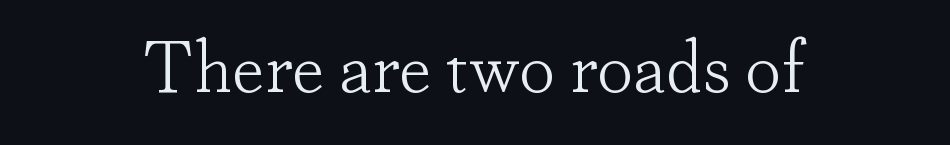
Q: Is the text bold? A: No.
Q: Is the text italic (slanted)? A: No, it is upright.
Q: Is the typeface a serif or a sans-serif typeface? A: Serif.
Q: Is the text underlined? A: No.
Q: Is the spacing between letters normal or unusually wide? A: Normal.
Q: Width (condensed, normal, or wide)? A: Normal.
Q: Stroke contrast? A: Low.
Q: x-height? A: Small.
Q: Monospaced? A: No.
